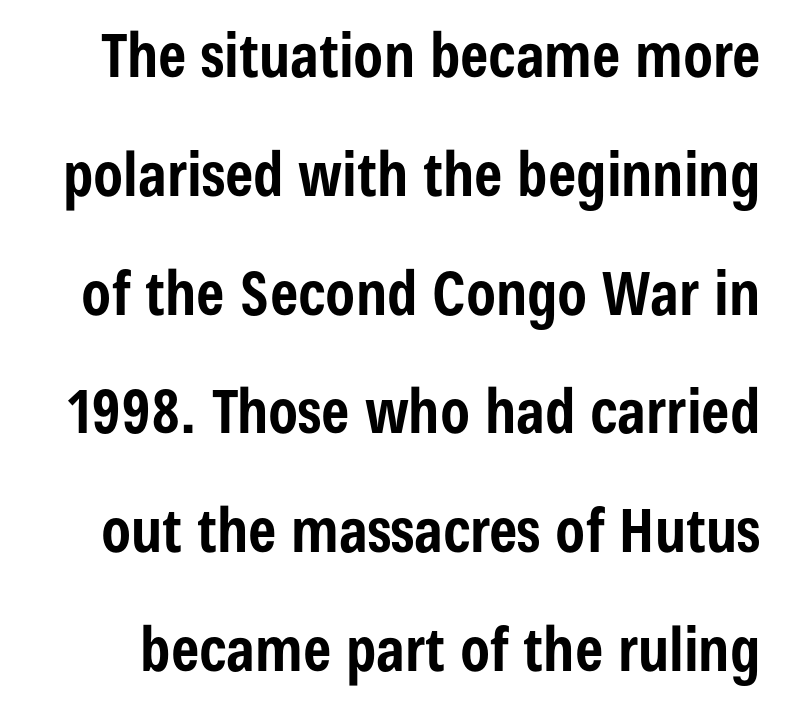
Q: Is the text bold? A: Yes.
Q: Is the text italic (slanted)? A: No, it is upright.
Q: Is the typeface a serif or a sans-serif typeface? A: Sans-serif.
Q: Is the text underlined? A: No.
Q: Is the spacing between letters normal or unusually wide? A: Normal.
Q: Is the spacing between lines tight, normal or loose? A: Loose.
Q: Width (condensed, normal, or wide)? A: Condensed.
Q: Stroke contrast? A: Low.
Q: x-height? A: Medium.
Q: Monospaced? A: No.
